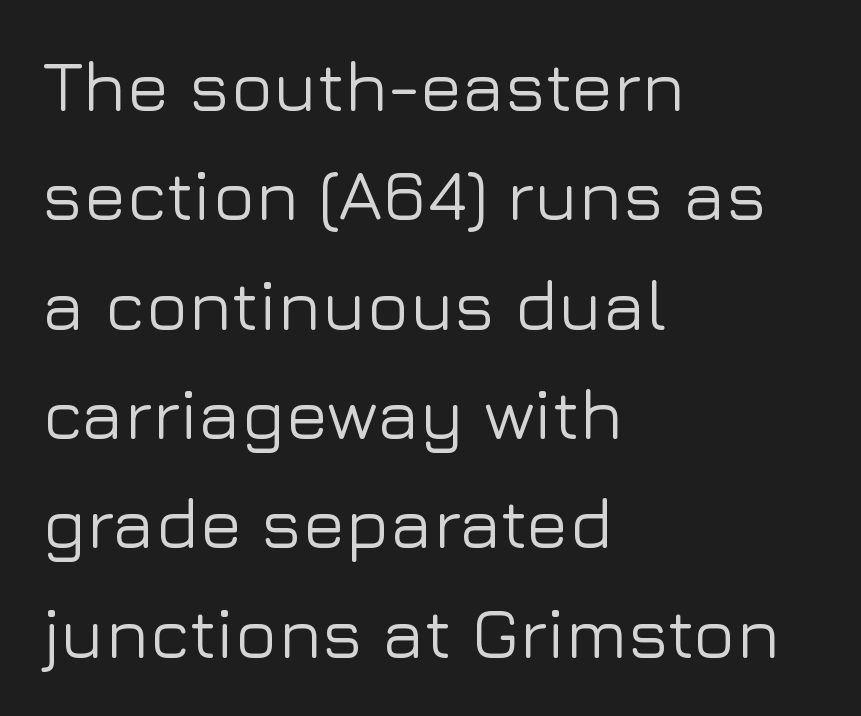
Q: Is the text italic (slanted)? A: No, it is upright.
Q: Is the typeface a serif or a sans-serif typeface? A: Sans-serif.
Q: Is the text underlined? A: No.
Q: How is the paragraph aligned? A: Left-aligned.
Q: Is the spacing between letters normal or unusually wide? A: Normal.
Q: Is the spacing between lines tight, normal or loose? A: Normal.
Q: Width (condensed, normal, or wide)? A: Normal.
Q: Stroke contrast? A: Low.
Q: x-height? A: Medium.
Q: Monospaced? A: No.
